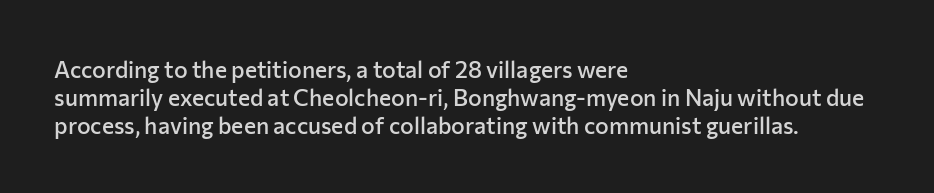
Q: Is the text bold? A: Semi-bold.
Q: Is the text italic (slanted)? A: No, it is upright.
Q: Is the text underlined? A: No.
Q: How is the paragraph aligned? A: Left-aligned.
Q: Is the spacing between letters normal or unusually wide? A: Normal.
